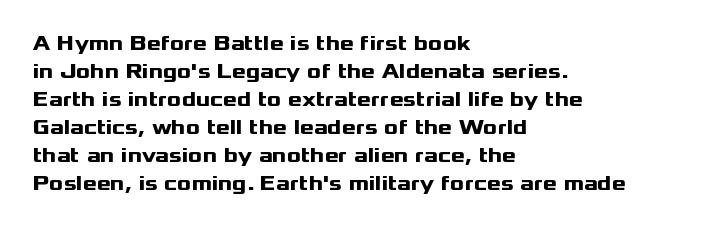
Style check: upright. Reading down the block, your eye returns to a fixed left position each line. This rendering leaves character spacing at its baseline value. Check under the words: just untouched page.
